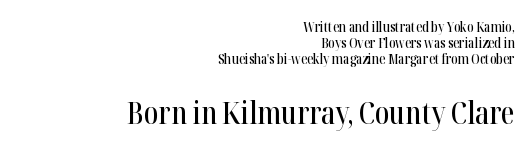
The image shows 31 px condensed serif type, upright; set right-aligned, tight line spacing (1.15x), normal letter spacing, not underlined; the second (bottom) block is 2.21x larger; high stroke contrast and a medium x-height.
